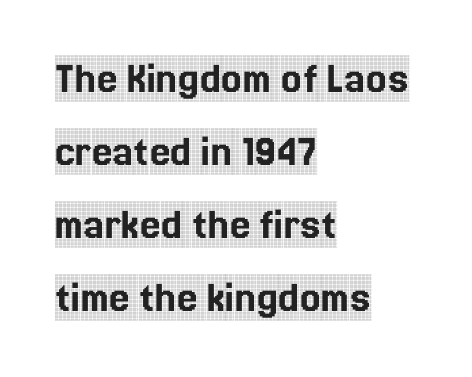
Where is the straight margin? On the left. Does the type have serifs? Yes, each stem ends in a small foot. A typesetter would call this proportional, since set widths differ per character. This is the regular roman posture of the typeface. This block has exactly the height ordinary leading produces. Standard letterfit; no display-style spreading of the glyphs.
